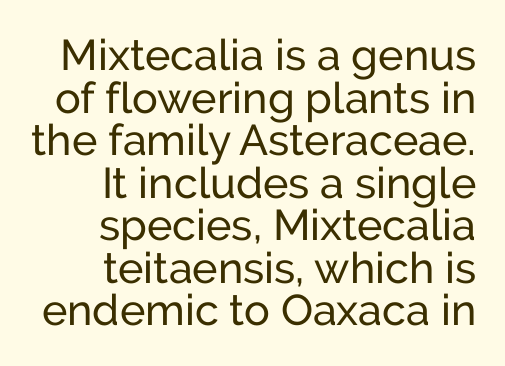
{"serif": "no", "italic": "no", "bold": "no", "weight": "regular", "width": "normal", "stroke_contrast": "low", "x_height": "medium", "monospaced": "no", "underline": "no", "align": "right", "line_spacing": "tight", "line_spacing_ratio": 0.99, "letter_spacing": "normal", "letter_spacing_em": 0.0, "glyph_px": 43}
